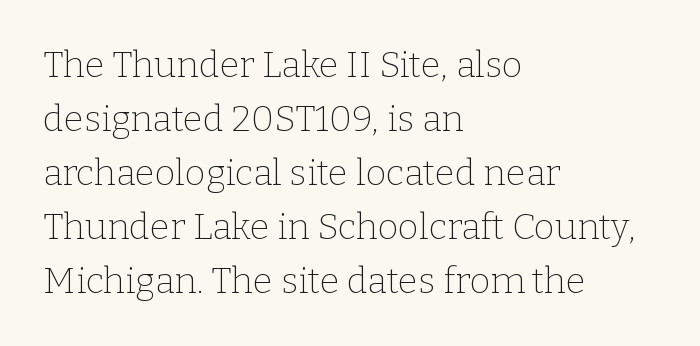
The image shows 36 px thin serif type, upright; set left-aligned, normal line spacing (1.5x), normal letter spacing, not underlined; low stroke contrast and a medium x-height.
